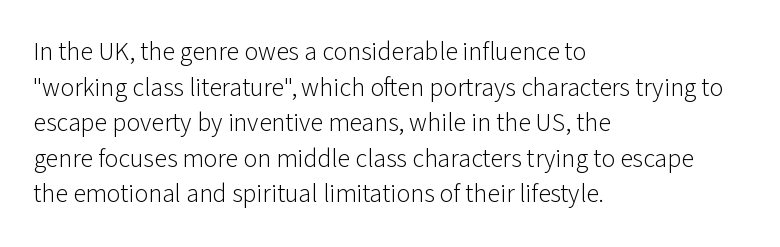
{"italic": "no", "bold": "no", "underline": "no", "align": "left", "line_spacing": "normal", "line_spacing_ratio": 1.37, "letter_spacing": "normal", "letter_spacing_em": 0.0, "glyph_px": 26}
